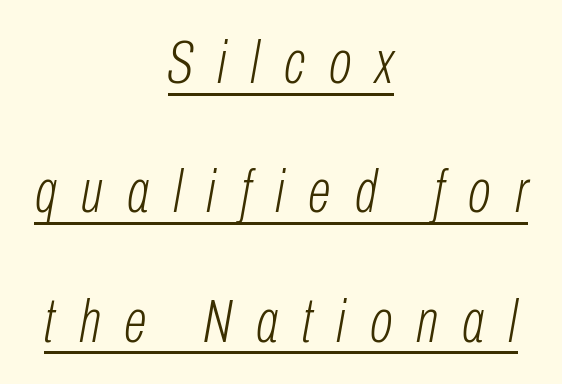
Typeset on center — no edge is straight. The font sits on the lighter half of the weight spectrum, regular included. Italic? Definitely — the glyphs are oblique. Each line of the rendering has a horizontal stroke beneath the glyphs.
